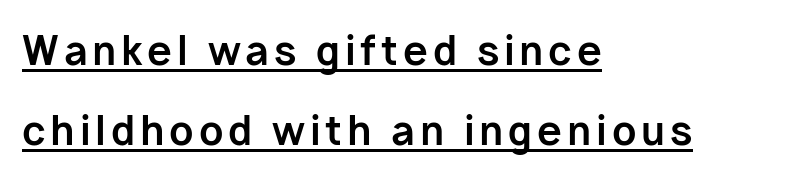
The image shows 40 px bold sans-serif type, upright; set left-aligned, loose line spacing (1.99x), underlined; low stroke contrast and a medium x-height.
